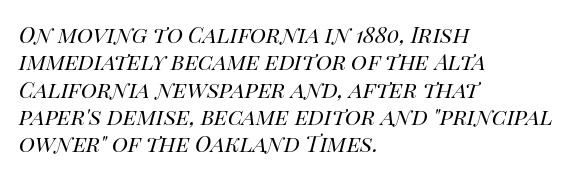
Notice how the passage keeps a crisp vertical edge on the left only. Compared with a typical body face, this is equally light or lighter still. Unmarked baselines from the first word to the last. Here the glyphs are tracked normally, forming tight word shapes. There's an unmistakable incline to the writing here.
